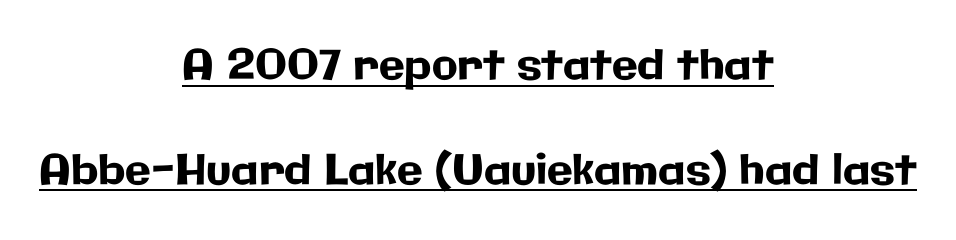
Q: Is the text italic (slanted)? A: No, it is upright.
Q: Is the typeface a serif or a sans-serif typeface? A: Sans-serif.
Q: Is the text underlined? A: Yes.
Q: How is the paragraph aligned? A: Centered.
Q: Is the spacing between letters normal or unusually wide? A: Normal.
Q: Is the spacing between lines tight, normal or loose? A: Loose.
Q: Width (condensed, normal, or wide)? A: Normal.
Q: Stroke contrast? A: Low.
Q: x-height? A: Medium.
Q: Monospaced? A: No.
